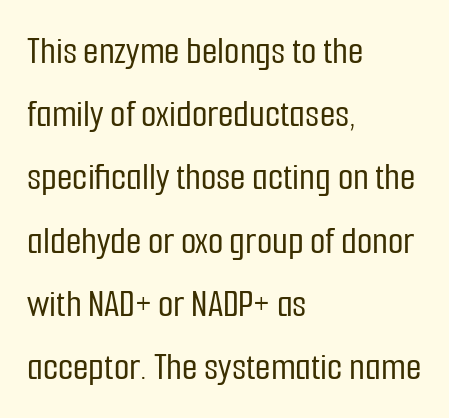
{"serif": "no", "italic": "no", "width": "condensed", "stroke_contrast": "low", "x_height": "medium", "monospaced": "no", "underline": "no", "align": "left", "line_spacing": "normal", "line_spacing_ratio": 1.58, "letter_spacing": "normal", "letter_spacing_em": 0.0, "glyph_px": 40}
